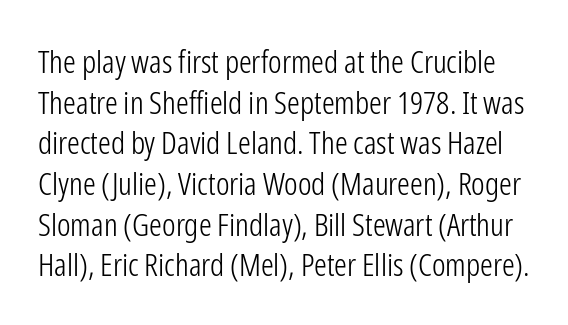
Q: Is the text bold? A: No.
Q: Is the text italic (slanted)? A: No, it is upright.
Q: Is the typeface a serif or a sans-serif typeface? A: Sans-serif.
Q: Is the text underlined? A: No.
Q: Is the spacing between letters normal or unusually wide? A: Normal.
Q: Is the spacing between lines tight, normal or loose? A: Normal.
Q: Width (condensed, normal, or wide)? A: Condensed.
Q: Stroke contrast? A: Low.
Q: x-height? A: Medium.
Q: Monospaced? A: No.
